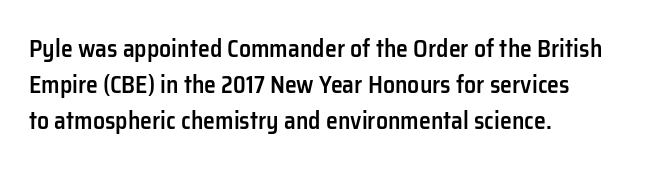
Q: Is the text bold? A: Semi-bold.
Q: Is the text italic (slanted)? A: No, it is upright.
Q: Is the text underlined? A: No.
Q: How is the paragraph aligned? A: Left-aligned.
Q: Is the spacing between letters normal or unusually wide? A: Normal.
Q: Is the spacing between lines tight, normal or loose? A: Normal.
